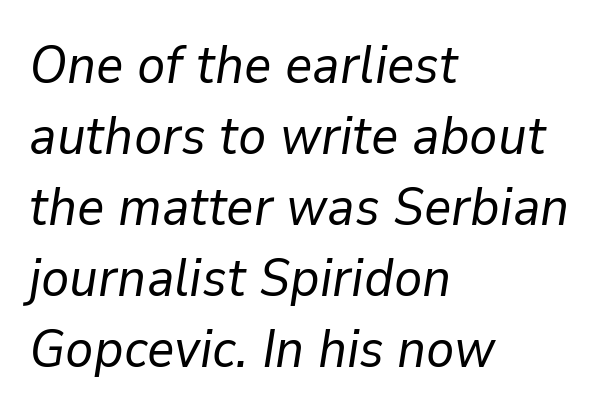
{"italic": "yes", "lean": "right", "slant_degrees": 9, "bold": "no", "weight": "regular", "width": "normal", "stroke_contrast": "low", "x_height": "medium", "monospaced": "no", "underline": "no", "align": "left", "line_spacing": "normal", "line_spacing_ratio": 1.34, "letter_spacing": "normal", "letter_spacing_em": 0.0, "glyph_px": 53}
